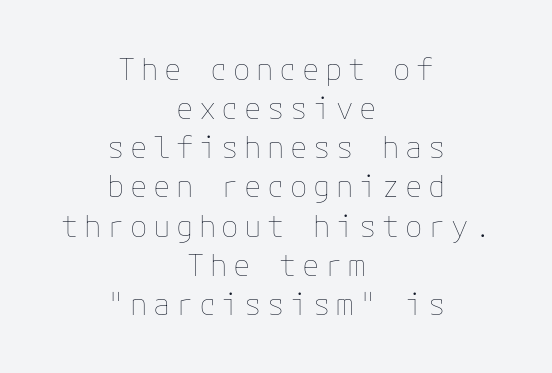
Caption: multi-line text, centered on the measure. Is there much room between lines? A standard amount, neither cramped nor airy. Rule under the text: the space is simply empty. You can tell it's not italic because the verticals are truly vertical. Weight: not bold — regular or lighter.
